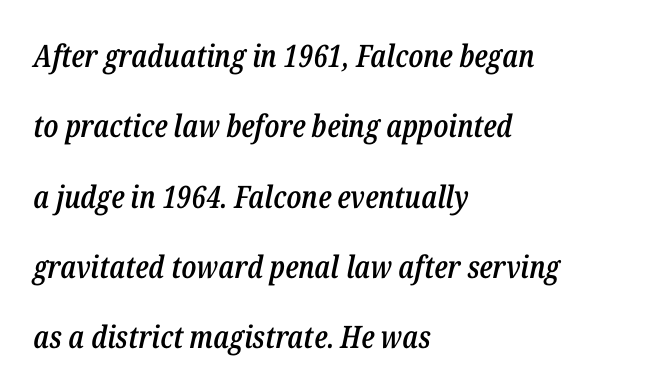
Q: Is the text bold? A: Semi-bold.
Q: Is the text italic (slanted)? A: Yes, it leans right by about 12 degrees.
Q: Is the text underlined? A: No.
Q: How is the paragraph aligned? A: Left-aligned.
Q: Is the spacing between letters normal or unusually wide? A: Normal.
Q: Is the spacing between lines tight, normal or loose? A: Loose.
Q: Width (condensed, normal, or wide)? A: Condensed.
Q: Stroke contrast? A: Low.
Q: x-height? A: Medium.
Q: Monospaced? A: No.
